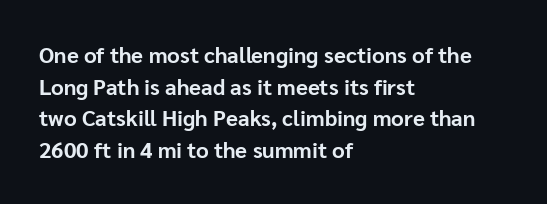
The image shows 22 px bold type, upright; set left-aligned, normal line spacing (1.44x), normal letter spacing, not underlined.
